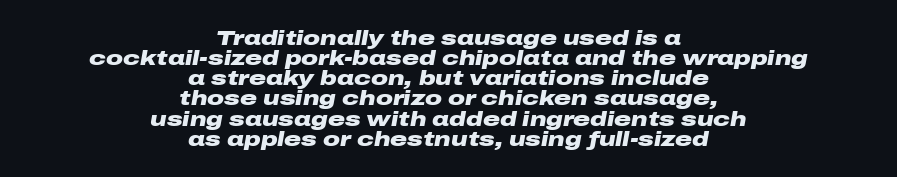
The designer dialed line spacing down below the default. Unmarked baselines from the first word to the last. The rendering uses a bold face; every stroke is thick and dark. Slant detected: the letters are inclined. Does the copy run flush right? No — it is centered line by line.
